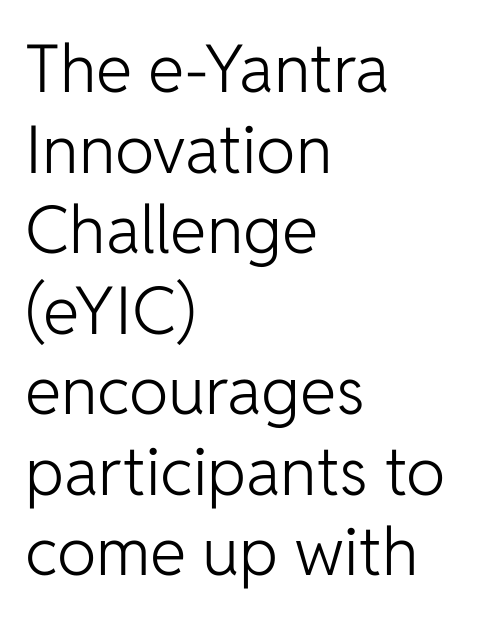
Q: Is the text bold? A: No.
Q: Is the text italic (slanted)? A: No, it is upright.
Q: Is the typeface a serif or a sans-serif typeface? A: Sans-serif.
Q: Is the text underlined? A: No.
Q: How is the paragraph aligned? A: Left-aligned.
Q: Is the spacing between letters normal or unusually wide? A: Normal.
Q: Width (condensed, normal, or wide)? A: Normal.
Q: Stroke contrast? A: Low.
Q: x-height? A: Medium.
Q: Monospaced? A: No.
